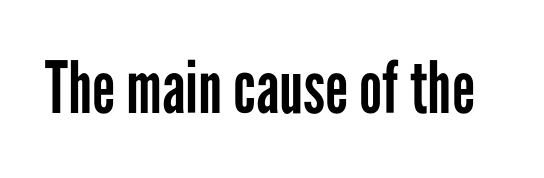
The image shows 72 px regular-weight, condensed sans-serif type, upright; set normal letter spacing, not underlined; low stroke contrast and a medium x-height.
